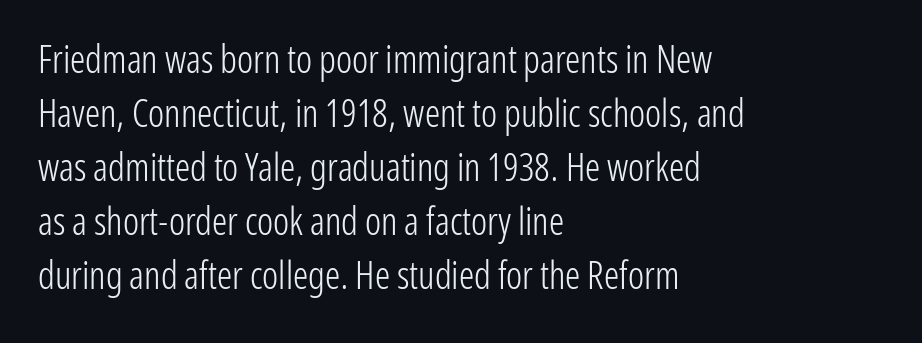
The image shows 38 px light, condensed sans-serif type, upright; set left-aligned, normal line spacing (1.42x), normal letter spacing, not underlined; low stroke contrast and a medium x-height.
